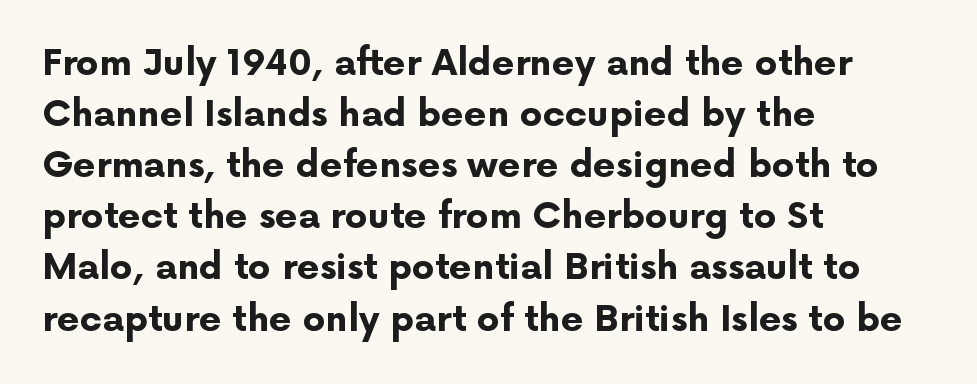
{"serif": "no", "italic": "no", "bold": "yes", "weight": "bold", "width": "normal", "stroke_contrast": "low", "x_height": "medium", "monospaced": "no", "underline": "no", "align": "left", "line_spacing": "normal", "line_spacing_ratio": 1.42, "letter_spacing": "normal", "letter_spacing_em": 0.0, "glyph_px": 36}
